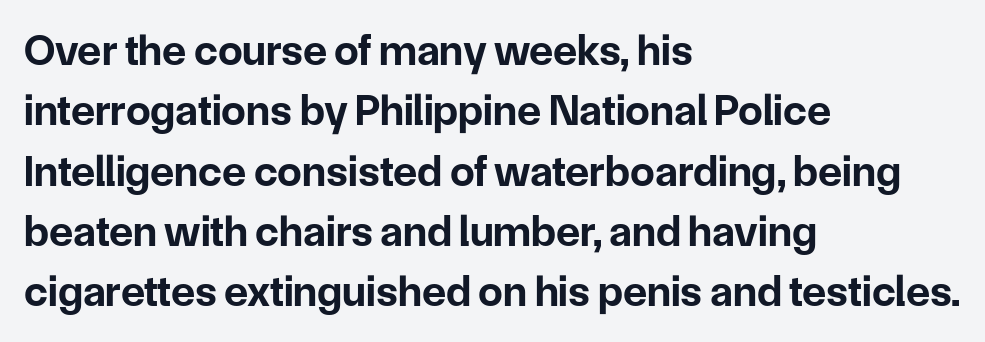
Q: Is the text bold? A: Yes.
Q: Is the text italic (slanted)? A: No, it is upright.
Q: Is the typeface a serif or a sans-serif typeface? A: Sans-serif.
Q: Is the text underlined? A: No.
Q: How is the paragraph aligned? A: Left-aligned.
Q: Is the spacing between letters normal or unusually wide? A: Normal.
Q: Is the spacing between lines tight, normal or loose? A: Normal.
Q: Width (condensed, normal, or wide)? A: Normal.
Q: Stroke contrast? A: Low.
Q: x-height? A: Medium.
Q: Monospaced? A: No.
